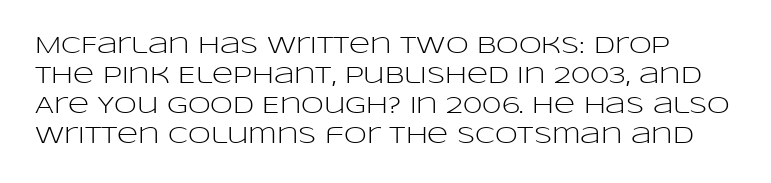
{"italic": "no", "bold": "no", "underline": "no", "line_spacing": "normal", "line_spacing_ratio": 1.3, "letter_spacing": "normal", "letter_spacing_em": 0.0, "glyph_px": 23}
